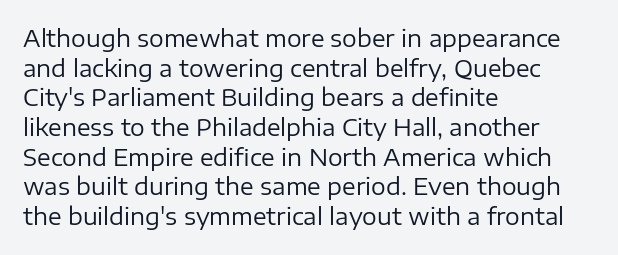
{"italic": "no", "bold": "no", "underline": "no", "align": "left", "line_spacing": "normal", "line_spacing_ratio": 1.29, "letter_spacing": "normal", "letter_spacing_em": 0.0, "glyph_px": 23}
